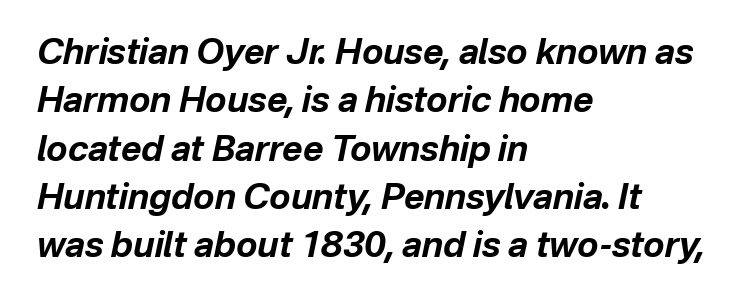
Q: Is the text bold? A: Yes.
Q: Is the text italic (slanted)? A: Yes, it leans right by about 12 degrees.
Q: Is the text underlined? A: No.
Q: How is the paragraph aligned? A: Left-aligned.
Q: Is the spacing between letters normal or unusually wide? A: Normal.
Q: Is the spacing between lines tight, normal or loose? A: Normal.
Q: Width (condensed, normal, or wide)? A: Normal.
Q: Stroke contrast? A: Low.
Q: x-height? A: Medium.
Q: Monospaced? A: No.
